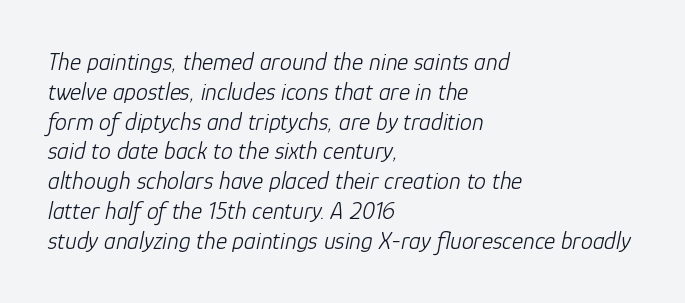
{"italic": "yes", "lean": "right", "slant_degrees": 12, "bold": "no", "underline": "no", "align": "left", "line_spacing_ratio": 1.24, "letter_spacing": "normal", "letter_spacing_em": 0.0, "glyph_px": 24}
